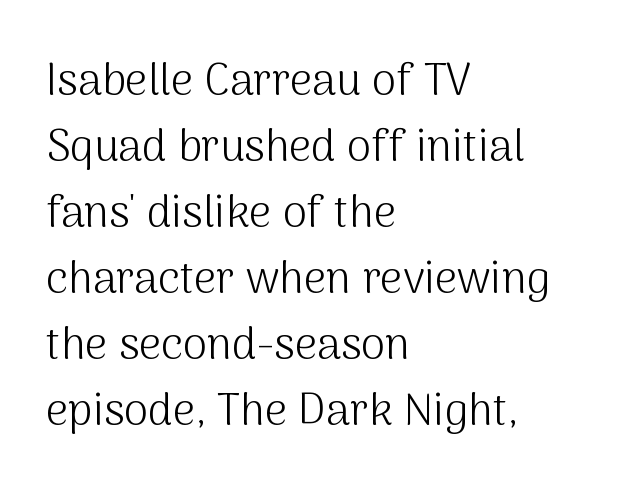
{"serif": "no", "italic": "no", "bold": "no", "weight": "light", "width": "normal", "stroke_contrast": "medium", "x_height": "medium", "monospaced": "no", "underline": "no", "align": "left", "line_spacing": "normal", "line_spacing_ratio": 1.5, "letter_spacing": "normal", "letter_spacing_em": 0.0, "glyph_px": 44}
